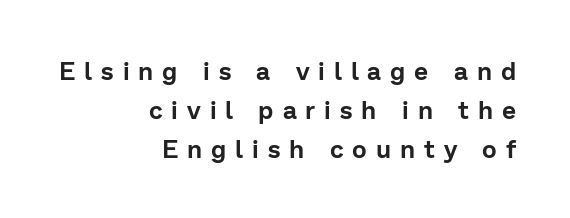
Is the block centered? No — it sits flush against the right margin. Nope, not italic — everything's standing straight. Successive baselines arrive at the customary interval. Each row of text sits above clean, open space. Caption: expanded tracking, letters set apart.
